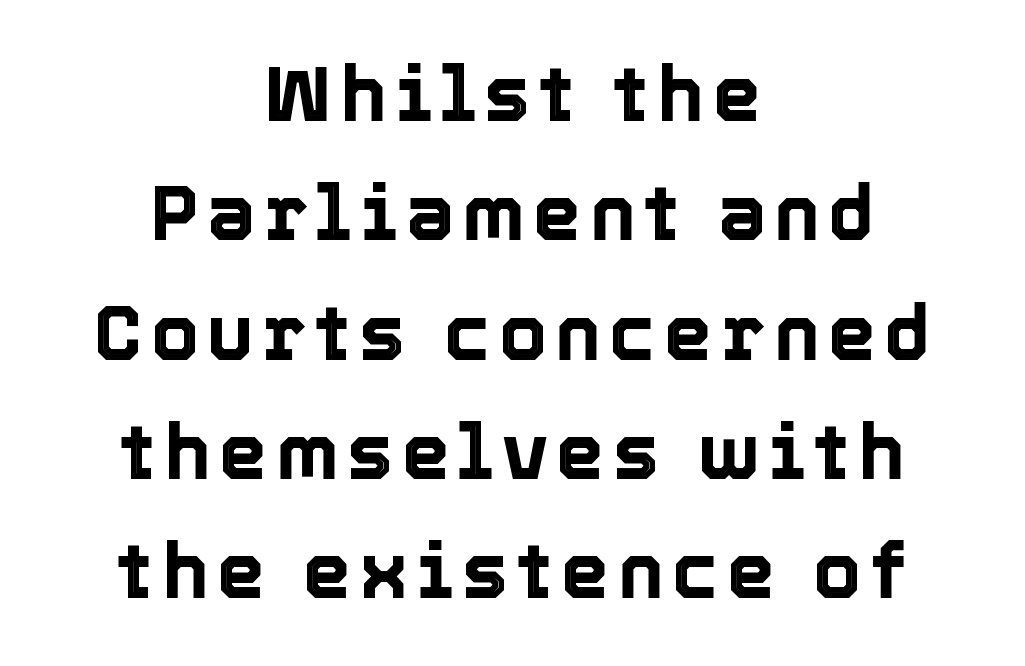
The image shows 77 px text type, upright; set centered, normal line spacing (1.55x), not underlined; a medium x-height.
